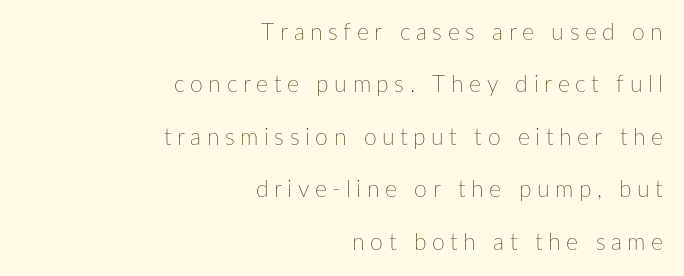
Q: Is the text bold? A: No.
Q: Is the text italic (slanted)? A: No, it is upright.
Q: Is the text underlined? A: No.
Q: How is the paragraph aligned? A: Right-aligned.
Q: Is the spacing between letters normal or unusually wide? A: Unusually wide.
Q: Is the spacing between lines tight, normal or loose? A: Loose.
